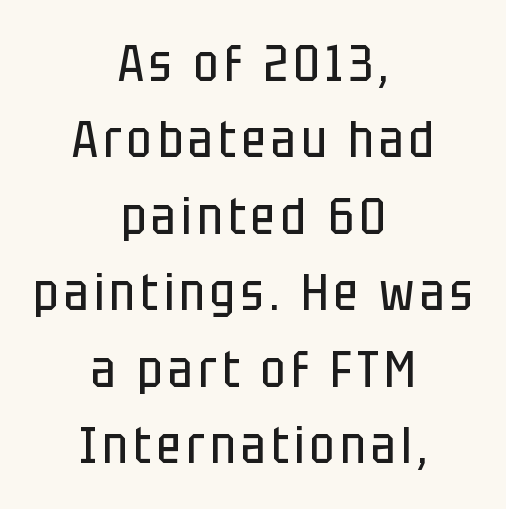
{"serif": "no", "italic": "no", "bold": "no", "weight": "regular", "width": "condensed", "stroke_contrast": "low", "x_height": "large", "monospaced": "no", "underline": "no", "align": "center", "line_spacing": "normal", "line_spacing_ratio": 1.47, "glyph_px": 52}
